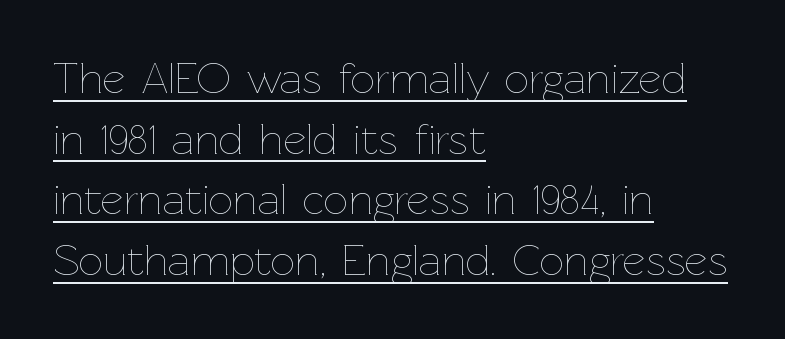
{"italic": "no", "bold": "no", "weight": "thin", "width": "normal", "stroke_contrast": "low", "x_height": "medium", "monospaced": "no", "underline": "yes", "align": "left", "line_spacing": "normal", "line_spacing_ratio": 1.38, "letter_spacing": "normal", "letter_spacing_em": 0.0, "glyph_px": 44}
